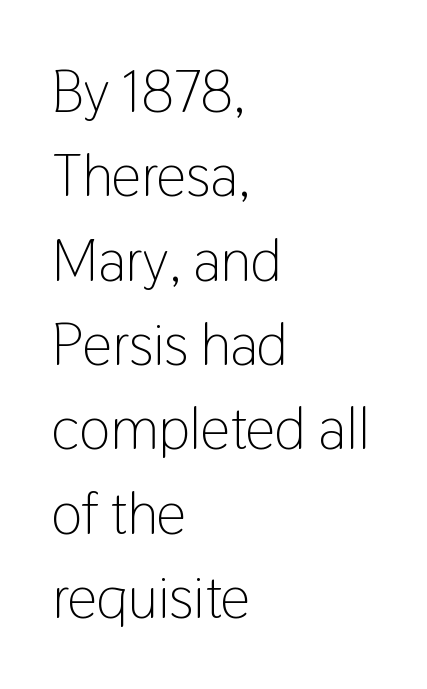
The image shows 59 px light, condensed sans-serif type, upright; set left-aligned, normal line spacing (1.43x), normal letter spacing, not underlined; low stroke contrast and a medium x-height.
